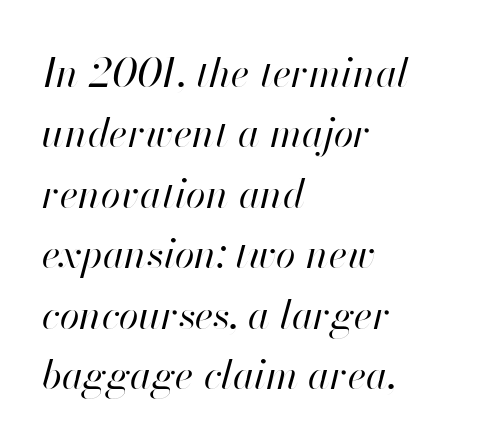
{"italic": "yes", "lean": "right", "slant_degrees": 13, "bold": "no", "weight": "regular", "width": "normal", "stroke_contrast": "high", "x_height": "small", "monospaced": "no", "underline": "no", "align": "left", "line_spacing": "normal", "line_spacing_ratio": 1.51, "letter_spacing": "normal", "letter_spacing_em": 0.0, "glyph_px": 40}
